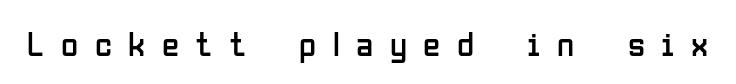
The specimen omits any rule beneath the text block's lines. The face used here is rendered with a markedly widened letterfit. When letters stand straight like this, we call the style roman or upright. No heavy texture on the line: the type isn't bold.
